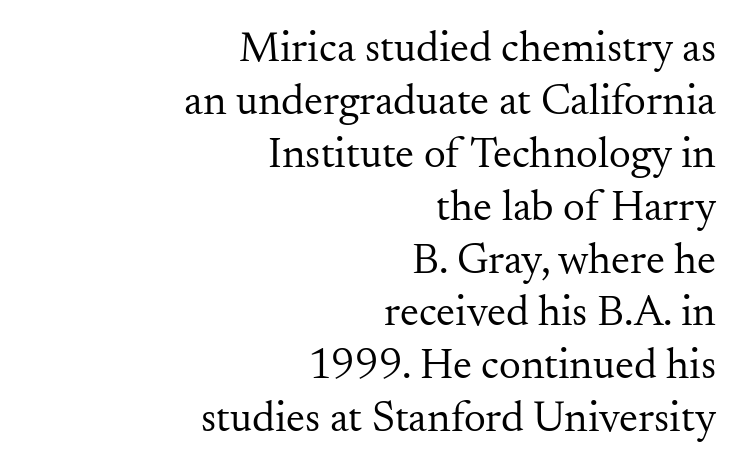
{"serif": "yes", "italic": "no", "bold": "no", "weight": "regular", "width": "normal", "stroke_contrast": "medium", "x_height": "small", "monospaced": "no", "underline": "no", "align": "right", "line_spacing_ratio": 1.23, "letter_spacing": "normal", "letter_spacing_em": 0.0, "glyph_px": 43}
